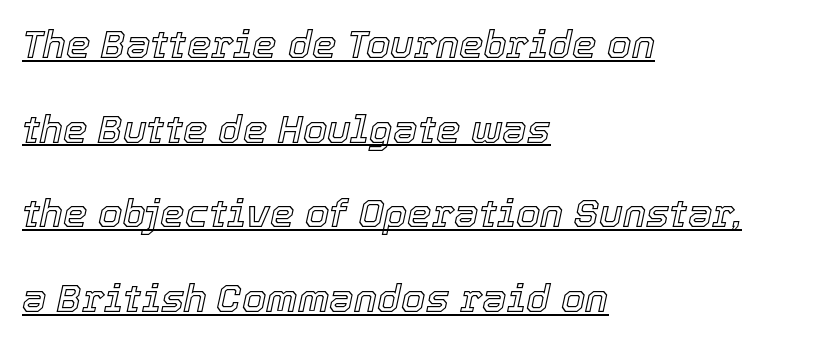
{"italic": "yes", "lean": "right", "slant_degrees": 12, "width": "normal", "x_height": "medium", "monospaced": "no", "underline": "yes", "align": "left", "line_spacing": "loose", "line_spacing_ratio": 2.17, "letter_spacing": "normal", "letter_spacing_em": 0.0, "glyph_px": 39}
